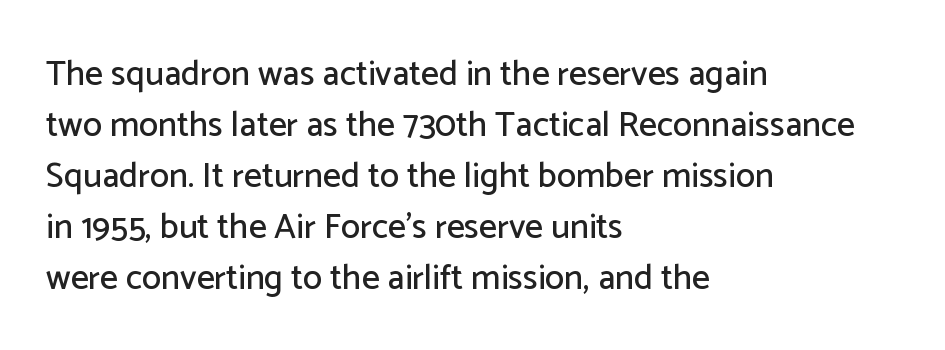
The image shows 35 px sans-serif type, upright; set left-aligned, normal line spacing (1.46x), normal letter spacing, not underlined; low stroke contrast and a medium x-height.
